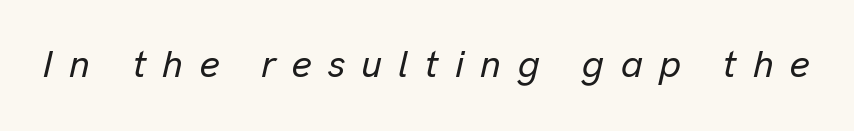
The image shows 38 px text type, italic (leaning right); set unusually wide letter spacing (+0.43 em), not underlined; low stroke contrast and a medium x-height.
